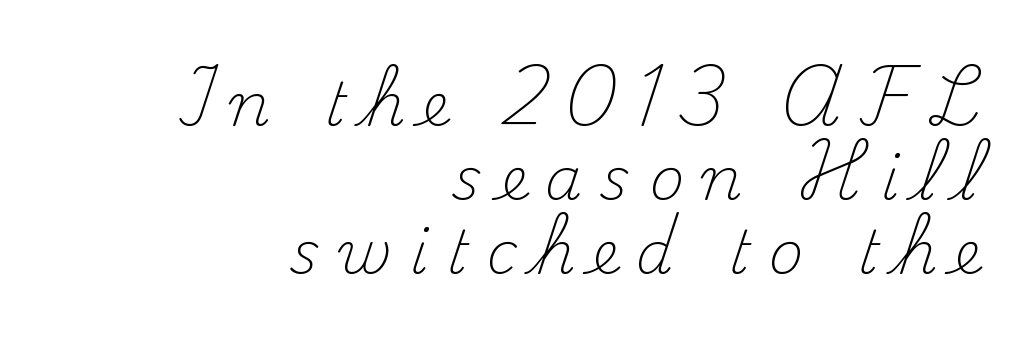
{"serif": "yes", "bold": "no", "weight": "light", "width": "normal", "stroke_contrast": "medium", "x_height": "small", "monospaced": "no", "underline": "no", "align": "right", "line_spacing_ratio": 1.23, "letter_spacing": "wide", "letter_spacing_em": 0.29, "glyph_px": 60}
